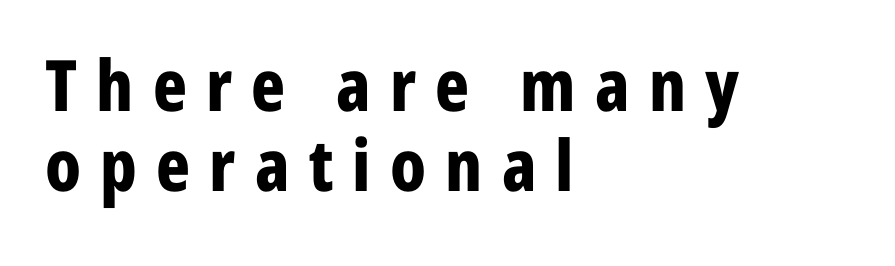
Q: Is the text bold? A: Yes.
Q: Is the text italic (slanted)? A: No, it is upright.
Q: Is the typeface a serif or a sans-serif typeface? A: Sans-serif.
Q: Is the text underlined? A: No.
Q: How is the paragraph aligned? A: Left-aligned.
Q: Is the spacing between letters normal or unusually wide? A: Unusually wide.
Q: Is the spacing between lines tight, normal or loose? A: Tight.
Q: Width (condensed, normal, or wide)? A: Condensed.
Q: Stroke contrast? A: Low.
Q: x-height? A: Medium.
Q: Monospaced? A: No.
